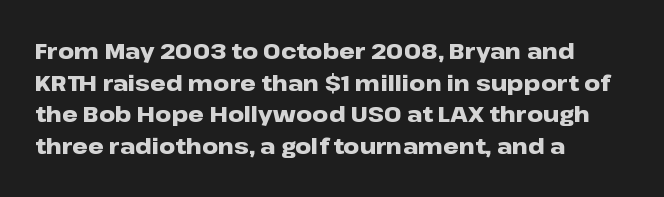
Q: Is the text bold? A: Yes.
Q: Is the text italic (slanted)? A: No, it is upright.
Q: Is the text underlined? A: No.
Q: How is the paragraph aligned? A: Left-aligned.
Q: Is the spacing between letters normal or unusually wide? A: Normal.
Q: Is the spacing between lines tight, normal or loose? A: Normal.
